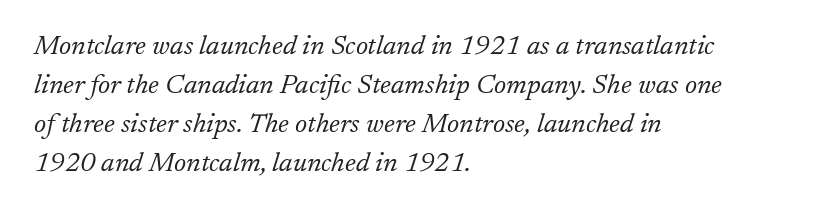
Line starts are locked; line ends wander. You can tell it's italic because the verticals aren't actually vertical. Students, note that the glyphs here touch the page at normal intervals. Baseline-to-baseline distance is the conventional proportion of letter height.
